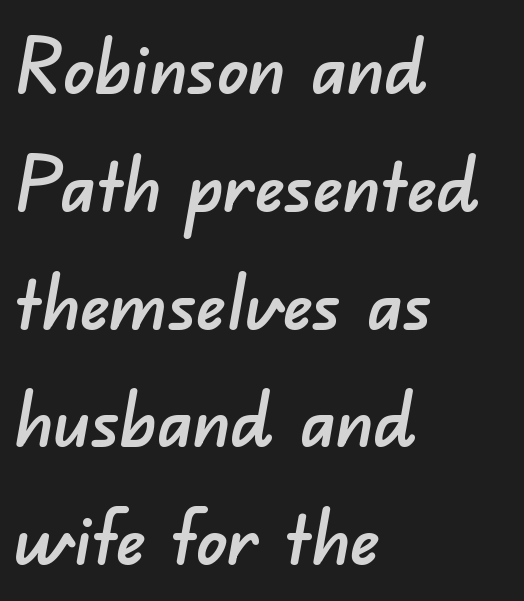
Q: Is the typeface a serif or a sans-serif typeface? A: Sans-serif.
Q: Is the text underlined? A: No.
Q: How is the paragraph aligned? A: Left-aligned.
Q: Is the spacing between letters normal or unusually wide? A: Normal.
Q: Is the spacing between lines tight, normal or loose? A: Normal.
Q: Width (condensed, normal, or wide)? A: Normal.
Q: Stroke contrast? A: Low.
Q: x-height? A: Small.
Q: Monospaced? A: No.
